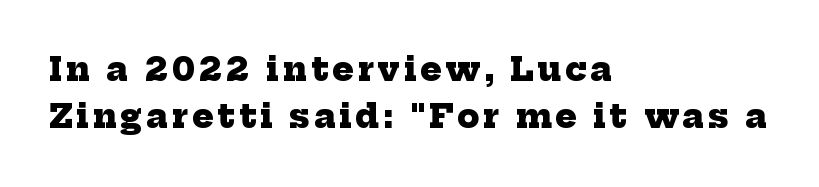
Q: Is the text bold? A: Yes.
Q: Is the typeface a serif or a sans-serif typeface? A: Serif.
Q: Is the text underlined? A: No.
Q: How is the paragraph aligned? A: Left-aligned.
Q: Is the spacing between lines tight, normal or loose? A: Normal.
Q: Width (condensed, normal, or wide)? A: Normal.
Q: Stroke contrast? A: Low.
Q: x-height? A: Medium.
Q: Monospaced? A: No.
